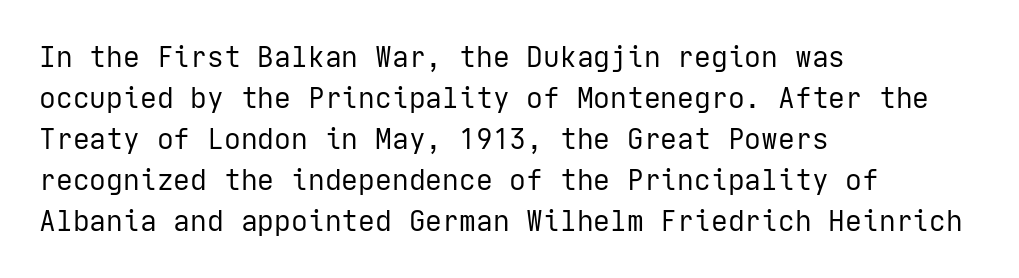
{"serif": "no", "italic": "no", "bold": "no", "weight": "regular", "width": "normal", "stroke_contrast": "low", "x_height": "medium", "underline": "no", "align": "left", "line_spacing": "normal", "line_spacing_ratio": 1.46, "letter_spacing": "normal", "letter_spacing_em": 0.0, "glyph_px": 28}
